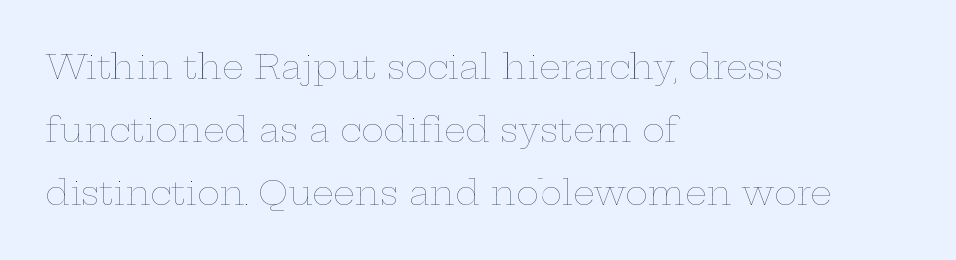
Q: Is the text bold? A: No.
Q: Is the text italic (slanted)? A: No, it is upright.
Q: Is the text underlined? A: No.
Q: How is the paragraph aligned? A: Left-aligned.
Q: Is the spacing between letters normal or unusually wide? A: Normal.
Q: Width (condensed, normal, or wide)? A: Wide.
Q: Stroke contrast? A: Low.
Q: x-height? A: Medium.
Q: Monospaced? A: No.
